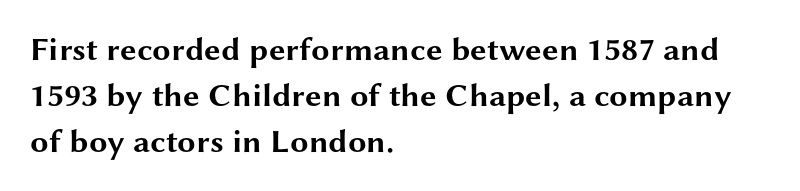
What weight is shown? A full bold with thick strokes. Letters rest on an invisible, unmarked baseline. One glance says typical: line gaps are just what's usual. A sans-serif font was chosen for this passage.
